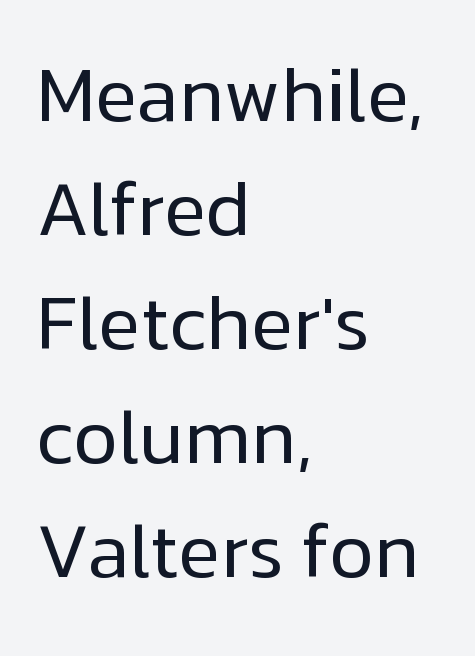
{"serif": "no", "italic": "no", "bold": "no", "weight": "regular", "width": "normal", "stroke_contrast": "low", "x_height": "medium", "monospaced": "no", "underline": "no", "align": "left", "line_spacing": "normal", "line_spacing_ratio": 1.48, "letter_spacing": "normal", "letter_spacing_em": 0.0, "glyph_px": 77}
